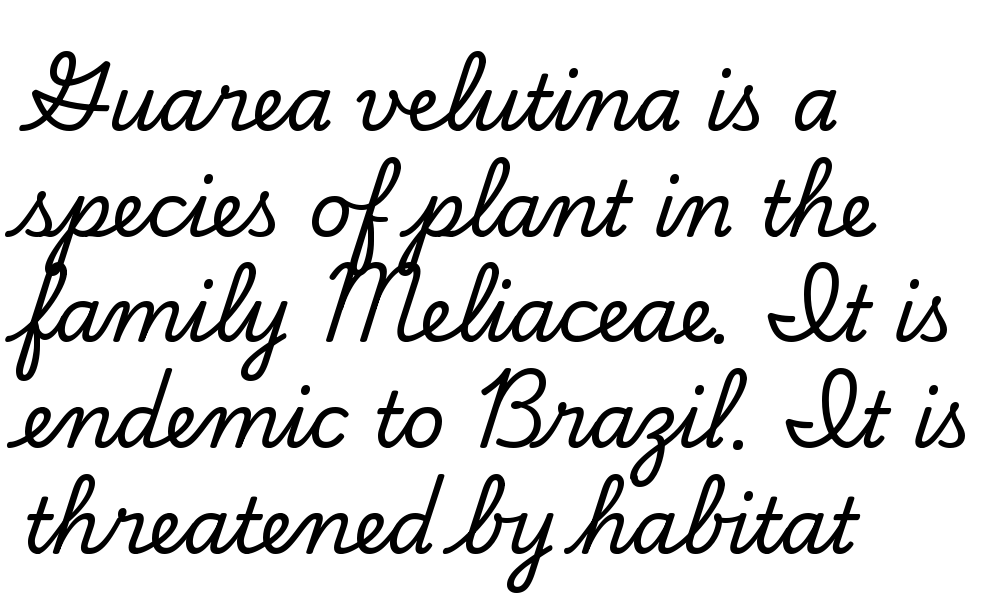
Q: Is the text italic (slanted)? A: Yes.
Q: Is the typeface a serif or a sans-serif typeface? A: Serif.
Q: Is the text underlined? A: No.
Q: How is the paragraph aligned? A: Left-aligned.
Q: Is the spacing between letters normal or unusually wide? A: Normal.
Q: Is the spacing between lines tight, normal or loose? A: Normal.
Q: Width (condensed, normal, or wide)? A: Normal.
Q: Stroke contrast? A: Low.
Q: x-height? A: Small.
Q: Monospaced? A: No.
